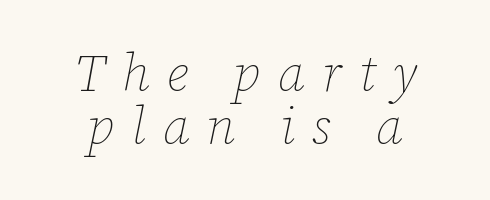
{"italic": "yes", "lean": "right", "slant_degrees": 12, "bold": "no", "weight": "thin", "width": "normal", "stroke_contrast": "low", "x_height": "medium", "monospaced": "no", "underline": "no", "align": "center", "line_spacing": "tight", "line_spacing_ratio": 1.03, "letter_spacing": "wide", "letter_spacing_em": 0.33, "glyph_px": 51}
